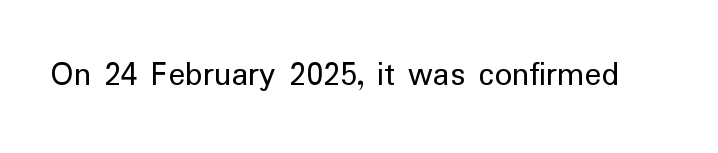
{"serif": "no", "italic": "no", "bold": "no", "weight": "regular", "width": "normal", "stroke_contrast": "low", "x_height": "medium", "monospaced": "no", "underline": "no", "letter_spacing": "normal", "letter_spacing_em": 0.0, "glyph_px": 35}
